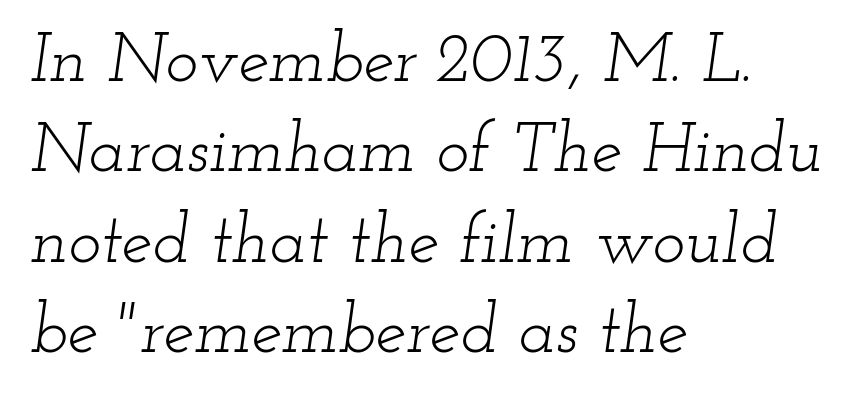
Casual observation: everything's shoved over to the left. Students, observe: this is what conventionally led text looks like. These lines are rendered in a variable-pitch font. Unbolded letterforms with no extra heft. Lines of text with bare space underneath.
